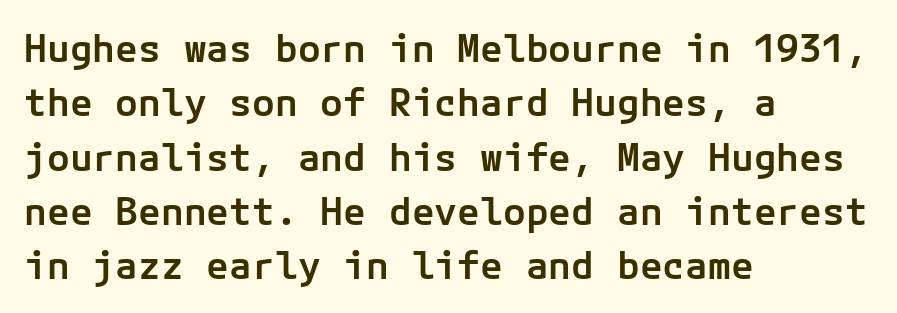
{"serif": "no", "italic": "no", "bold": "semi", "weight": "semibold", "width": "normal", "stroke_contrast": "low", "x_height": "medium", "underline": "no", "align": "left", "line_spacing": "normal", "line_spacing_ratio": 1.43, "letter_spacing": "normal", "letter_spacing_em": 0.0, "glyph_px": 38}
